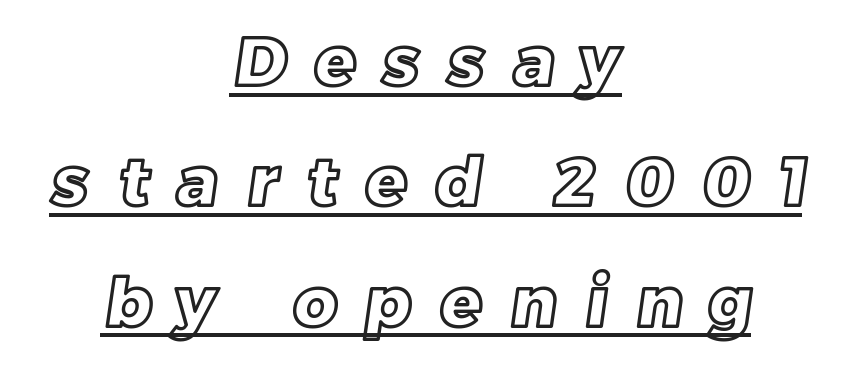
Each letter keeps its own natural width here, so spacing adapts to shape. Compared with undecorated copy, this sample adds a rule below the words. The gaps between neighbouring characters are conspicuously large. The rag falls on both sides of this text block equally.
